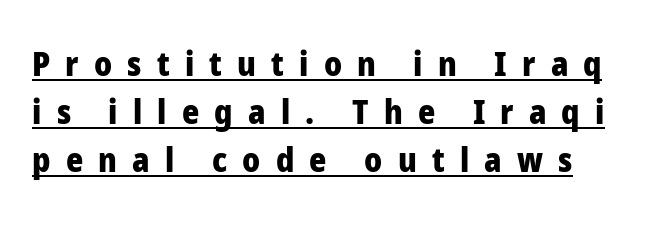
Q: Is the text bold? A: Yes.
Q: Is the text italic (slanted)? A: No, it is upright.
Q: Is the typeface a serif or a sans-serif typeface? A: Sans-serif.
Q: Is the text underlined? A: Yes.
Q: Is the spacing between letters normal or unusually wide? A: Unusually wide.
Q: Is the spacing between lines tight, normal or loose? A: Normal.
Q: Width (condensed, normal, or wide)? A: Normal.
Q: Stroke contrast? A: Low.
Q: x-height? A: Medium.
Q: Monospaced? A: No.
